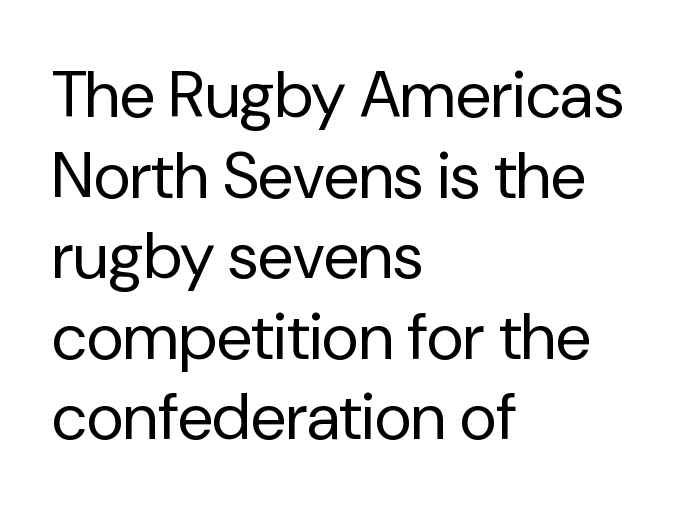
The image shows 65 px regular-weight sans-serif type, upright; set left-aligned, line spacing 1.24x, normal letter spacing, not underlined; low stroke contrast and a medium x-height.
